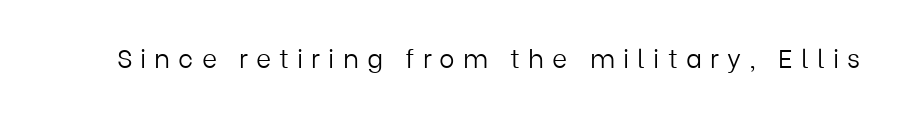
{"italic": "no", "bold": "no", "underline": "no", "letter_spacing": "wide", "letter_spacing_em": 0.31, "glyph_px": 26}
